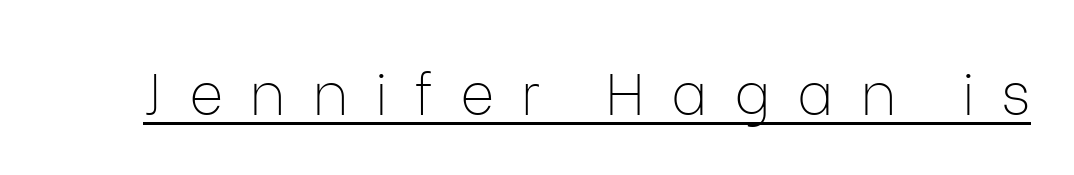
The image shows 59 px thin sans-serif type, upright; set unusually wide letter spacing (+0.44 em), underlined; low stroke contrast and a medium x-height.
